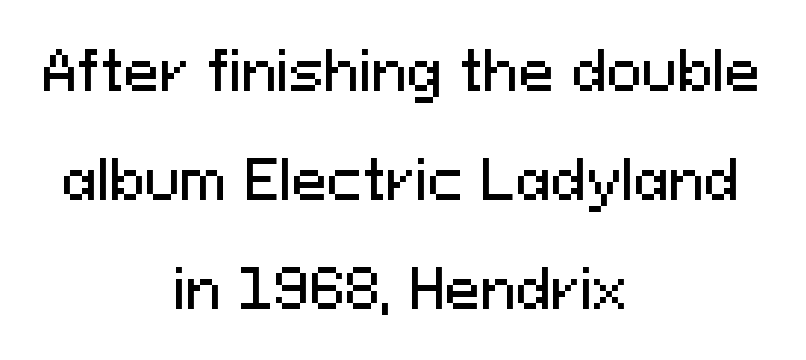
Q: Is the text italic (slanted)? A: No, it is upright.
Q: Is the typeface a serif or a sans-serif typeface? A: Sans-serif.
Q: Is the text underlined? A: No.
Q: How is the paragraph aligned? A: Centered.
Q: Is the spacing between letters normal or unusually wide? A: Normal.
Q: Is the spacing between lines tight, normal or loose? A: Loose.
Q: Width (condensed, normal, or wide)? A: Normal.
Q: Stroke contrast? A: Medium.
Q: x-height? A: Medium.
Q: Monospaced? A: No.
